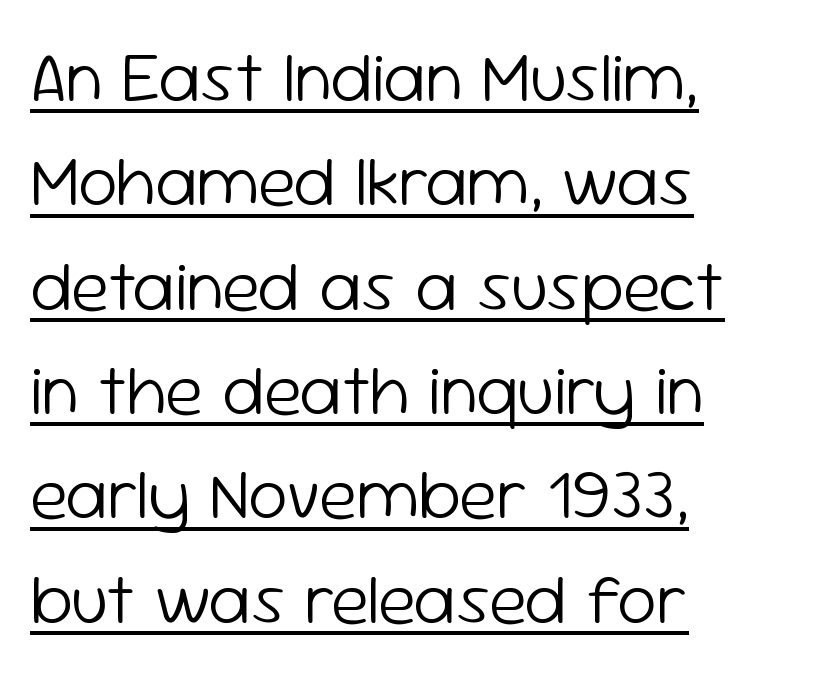
Q: Is the text bold? A: No.
Q: Is the text italic (slanted)? A: No, it is upright.
Q: Is the typeface a serif or a sans-serif typeface? A: Sans-serif.
Q: Is the text underlined? A: Yes.
Q: How is the paragraph aligned? A: Left-aligned.
Q: Is the spacing between letters normal or unusually wide? A: Normal.
Q: Is the spacing between lines tight, normal or loose? A: Normal.
Q: Width (condensed, normal, or wide)? A: Normal.
Q: Stroke contrast? A: Low.
Q: x-height? A: Medium.
Q: Monospaced? A: No.
